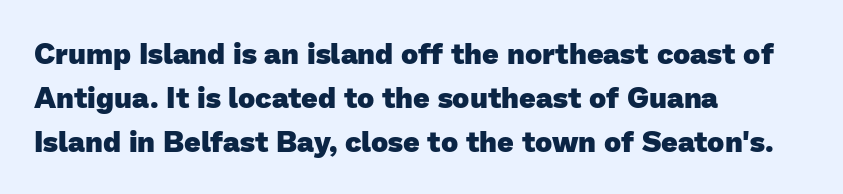
The image shows 29 px heavy sans-serif type; set left-aligned, normal line spacing (1.52x), normal letter spacing, not underlined; low stroke contrast and a medium x-height.
